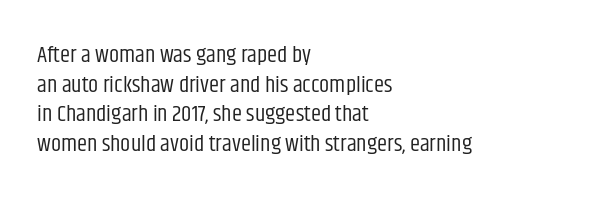
Q: Is the text bold? A: No.
Q: Is the text italic (slanted)? A: No, it is upright.
Q: Is the text underlined? A: No.
Q: How is the paragraph aligned? A: Left-aligned.
Q: Is the spacing between letters normal or unusually wide? A: Normal.
Q: Is the spacing between lines tight, normal or loose? A: Normal.
